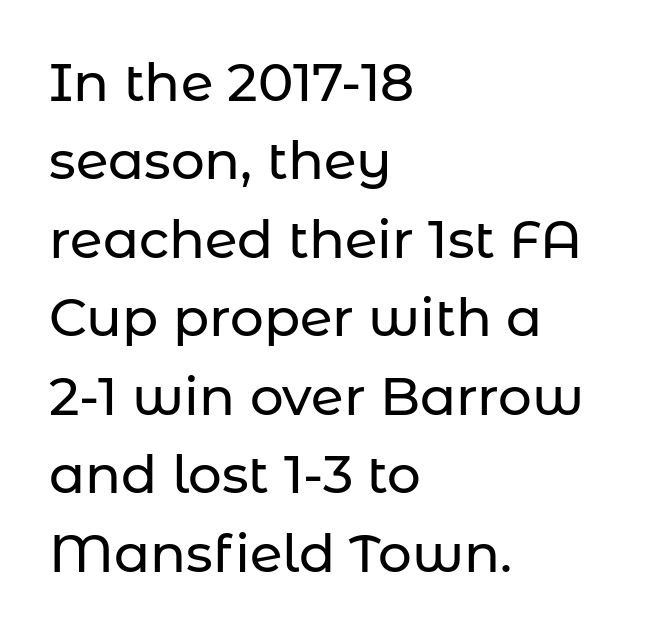
No word sits above an underline. The lettering holds an erect, upright posture throughout. The ragged edge is on the right, which tells us the setting is flush left. Typographically, this falls in the sans-serif category. The rendering uses natural spacing where letterforms have individual widths.
